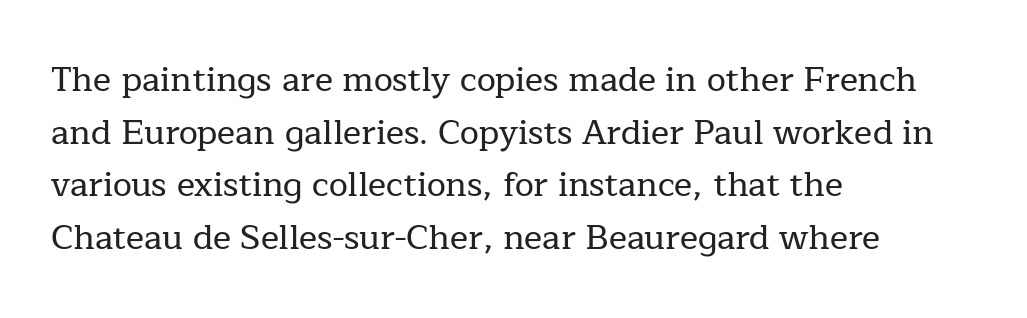
{"serif": "yes", "italic": "no", "width": "normal", "stroke_contrast": "low", "x_height": "medium", "monospaced": "no", "underline": "no", "align": "left", "line_spacing": "normal", "line_spacing_ratio": 1.55, "letter_spacing": "normal", "letter_spacing_em": 0.0, "glyph_px": 34}
